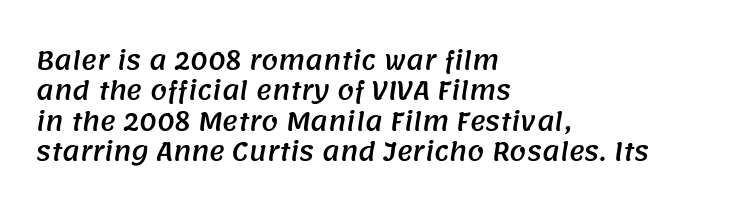
Quick note: underline off. Is the block centered? No — it sits flush against the left margin. There is no visible air inserted between adjacent glyphs. The rendering uses a moderate line-height, typical for paragraphs.
